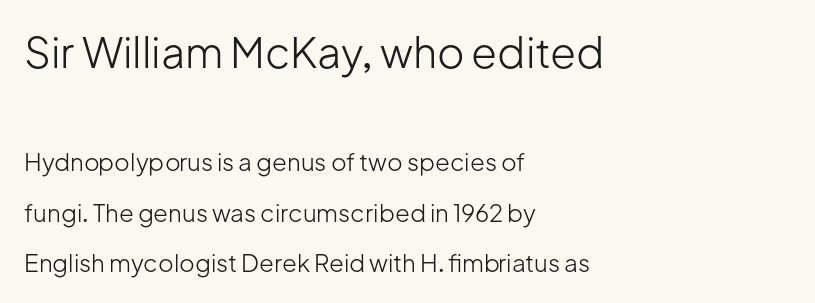
{"serif": "no", "italic": "no", "bold": "no", "weight": "light", "width": "normal", "stroke_contrast": "low", "x_height": "medium", "monospaced": "no", "underline": "no", "align": "left", "line_spacing": "loose", "line_spacing_ratio": 2.11, "letter_spacing": "normal", "letter_spacing_em": 0.0, "larger_block": "first", "size_ratio": 1.75, "glyph_px": 42}
